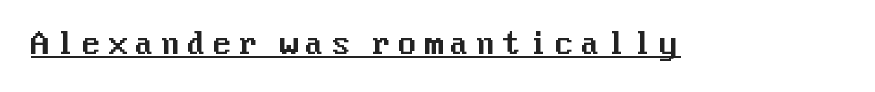
Q: Is the text italic (slanted)? A: No, it is upright.
Q: Is the typeface a serif or a sans-serif typeface? A: Sans-serif.
Q: Is the text underlined? A: Yes.
Q: Is the spacing between letters normal or unusually wide? A: Unusually wide.
Q: Width (condensed, normal, or wide)? A: Normal.
Q: Stroke contrast? A: Medium.
Q: x-height? A: Medium.
